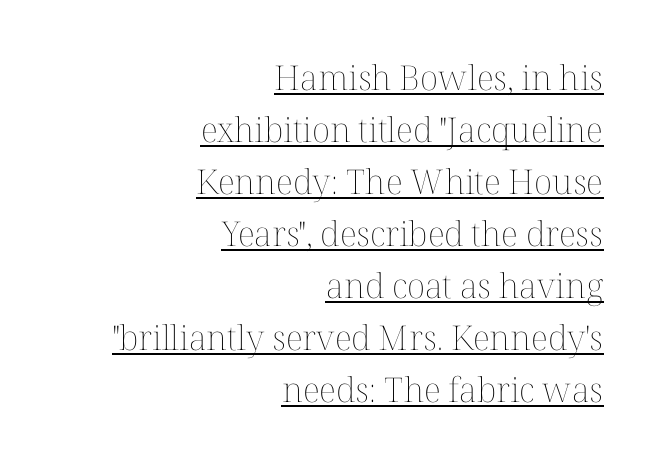
The image shows 34 px thin type, upright; set right-aligned, normal line spacing (1.53x), normal letter spacing, underlined; medium stroke contrast and a medium x-height.
